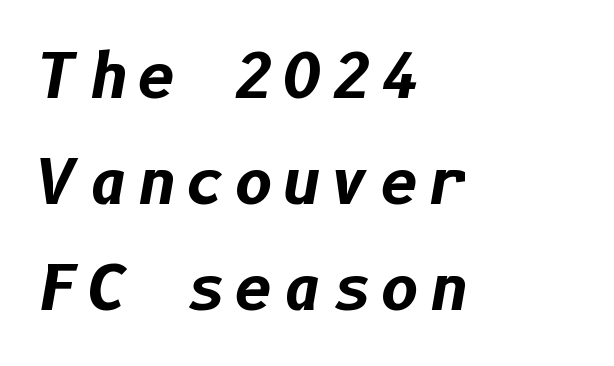
{"italic": "yes", "lean": "right", "slant_degrees": 10, "bold": "yes", "weight": "bold", "width": "normal", "stroke_contrast": "low", "x_height": "medium", "underline": "no", "align": "left", "line_spacing_ratio": 1.77, "glyph_px": 60}
